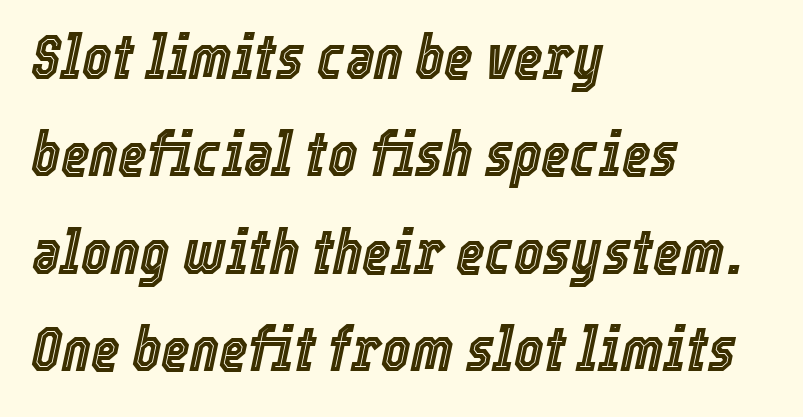
{"italic": "yes", "lean": "right", "slant_degrees": 12, "width": "condensed", "x_height": "medium", "monospaced": "no", "underline": "no", "align": "left", "line_spacing": "normal", "line_spacing_ratio": 1.57, "letter_spacing": "normal", "letter_spacing_em": 0.0, "glyph_px": 62}
